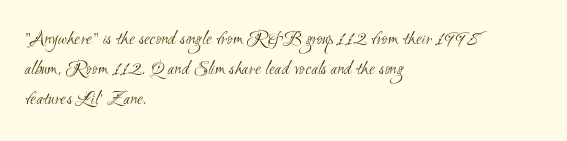
Quick note: interline space is typical. No heavy texture on the line: the type isn't bold. In CSS terms this would be text-align: left. The tracking reads as untouched default to a designer's eye. The string is rendered with underlining switched off.
